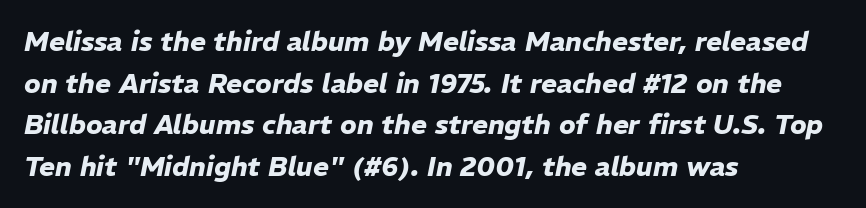
The image shows 27 px bold type, italic (leaning right); set left-aligned, normal line spacing (1.54x), normal letter spacing, not underlined.
